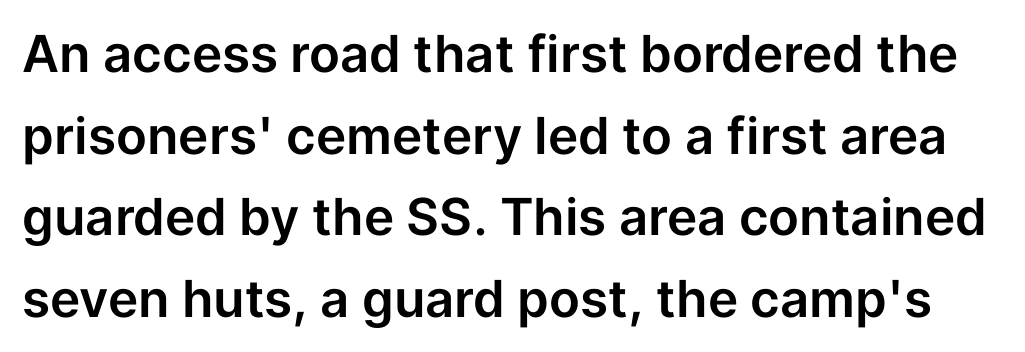
The image shows 51 px sans-serif type, upright; set normal line spacing (1.6x), normal letter spacing, not underlined; low stroke contrast and a medium x-height.
